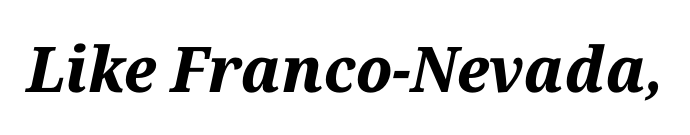
The image shows 63 px bold type, italic (leaning right); set normal letter spacing, not underlined; medium stroke contrast and a medium x-height.
